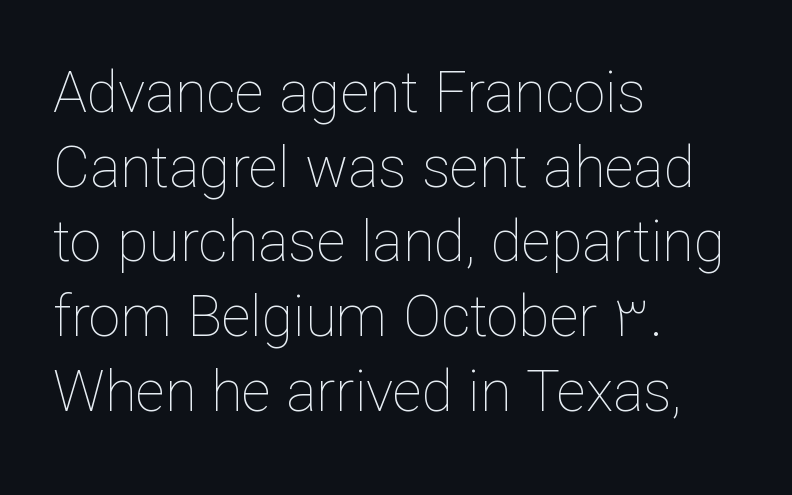
Posture: upright roman. The line texture is even and compact thanks to regular tracking. Heaviness? Minimal to ordinary, like unemphasized prose. These lines are rendered in a variable-pitch font.
